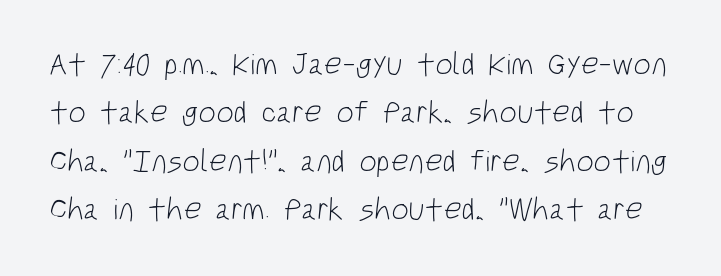
Q: Is the text bold? A: No.
Q: Is the typeface a serif or a sans-serif typeface? A: Sans-serif.
Q: Is the text underlined? A: No.
Q: Is the spacing between letters normal or unusually wide? A: Normal.
Q: Is the spacing between lines tight, normal or loose? A: Normal.
Q: Width (condensed, normal, or wide)? A: Condensed.
Q: Stroke contrast? A: Low.
Q: x-height? A: Large.
Q: Monospaced? A: No.
